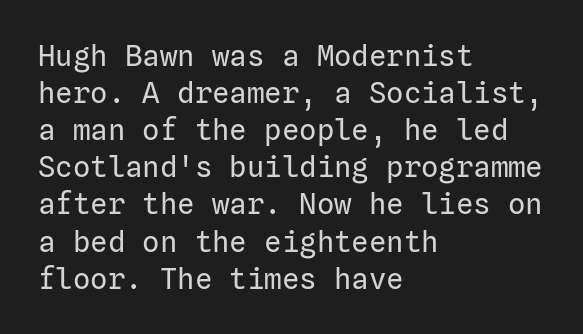
Q: Is the text bold? A: No.
Q: Is the text italic (slanted)? A: No, it is upright.
Q: Is the typeface a serif or a sans-serif typeface? A: Sans-serif.
Q: Is the text underlined? A: No.
Q: How is the paragraph aligned? A: Left-aligned.
Q: Is the spacing between letters normal or unusually wide? A: Normal.
Q: Is the spacing between lines tight, normal or loose? A: Normal.
Q: Width (condensed, normal, or wide)? A: Normal.
Q: Stroke contrast? A: Low.
Q: x-height? A: Medium.
